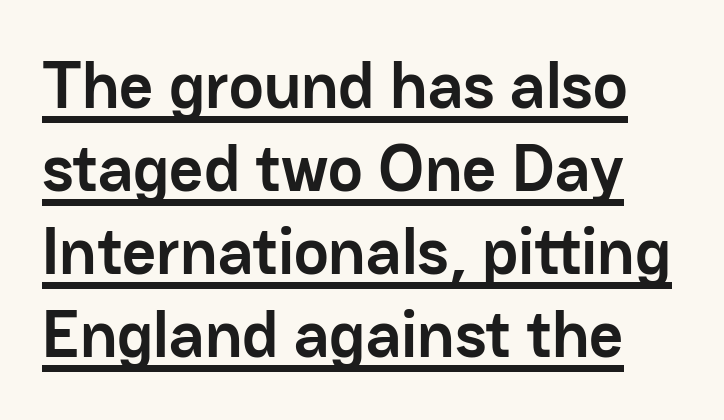
{"serif": "no", "italic": "no", "bold": "yes", "weight": "semibold", "width": "normal", "stroke_contrast": "low", "x_height": "medium", "monospaced": "no", "underline": "yes", "line_spacing": "normal", "line_spacing_ratio": 1.26, "letter_spacing": "normal", "letter_spacing_em": 0.0, "glyph_px": 66}
